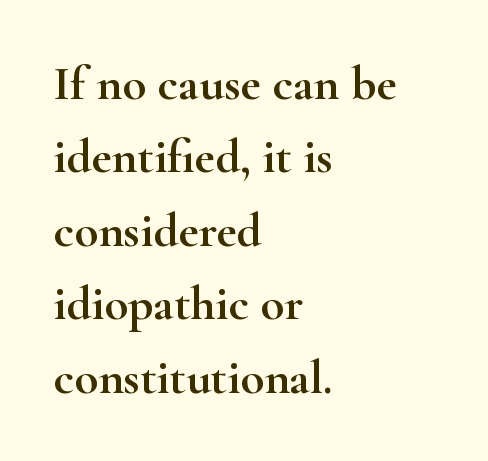
The image shows 49 px wide serif type, upright; set left-aligned, normal line spacing (1.5x), normal letter spacing, not underlined; high stroke contrast and a small x-height.
